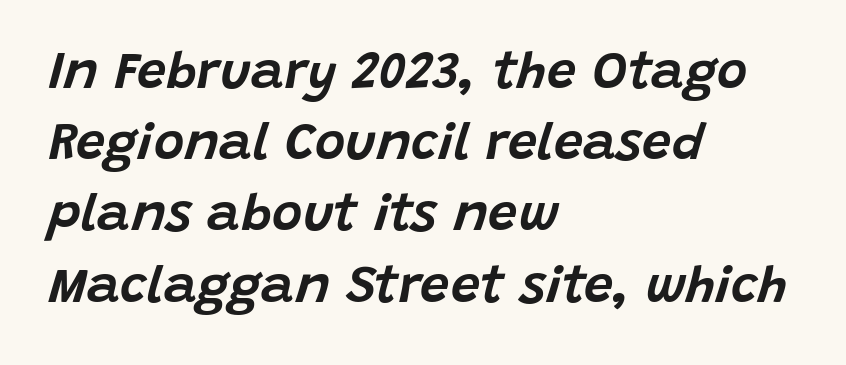
{"italic": "yes", "lean": "right", "slant_degrees": 15, "width": "normal", "stroke_contrast": "low", "x_height": "large", "monospaced": "no", "underline": "no", "align": "left", "line_spacing": "normal", "line_spacing_ratio": 1.37, "letter_spacing": "normal", "letter_spacing_em": 0.0, "glyph_px": 52}
